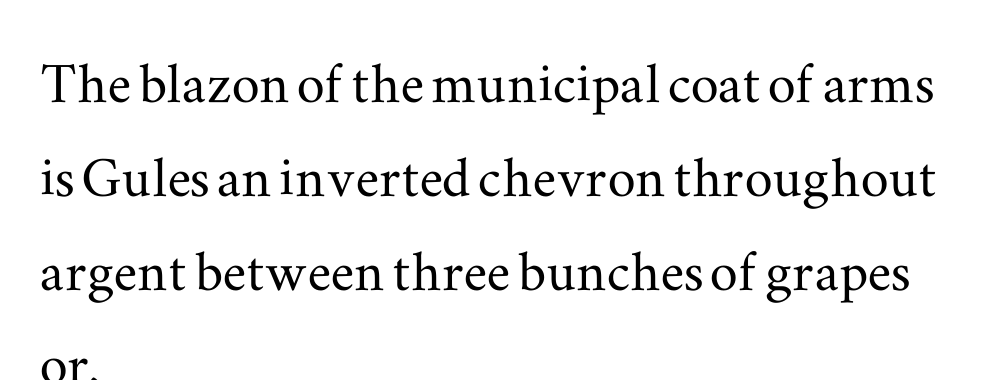
{"serif": "yes", "italic": "no", "width": "wide", "stroke_contrast": "medium", "x_height": "small", "monospaced": "no", "underline": "no", "align": "left", "line_spacing": "normal", "line_spacing_ratio": 1.34, "letter_spacing": "normal", "letter_spacing_em": 0.0, "glyph_px": 70}
